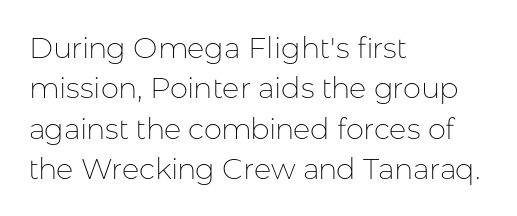
The image shows 29 px thin sans-serif type, upright; set left-aligned, normal line spacing (1.39x), normal letter spacing, not underlined; low stroke contrast and a medium x-height.
